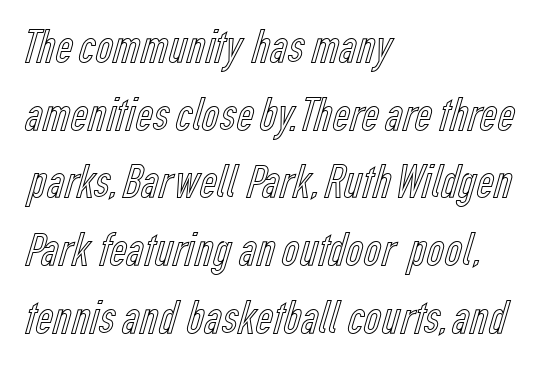
Q: Is the text italic (slanted)? A: Yes.
Q: Is the text underlined? A: No.
Q: How is the paragraph aligned? A: Left-aligned.
Q: Is the spacing between letters normal or unusually wide? A: Normal.
Q: Is the spacing between lines tight, normal or loose? A: Normal.
Q: Width (condensed, normal, or wide)? A: Condensed.
Q: x-height? A: Medium.
Q: Monospaced? A: No.
